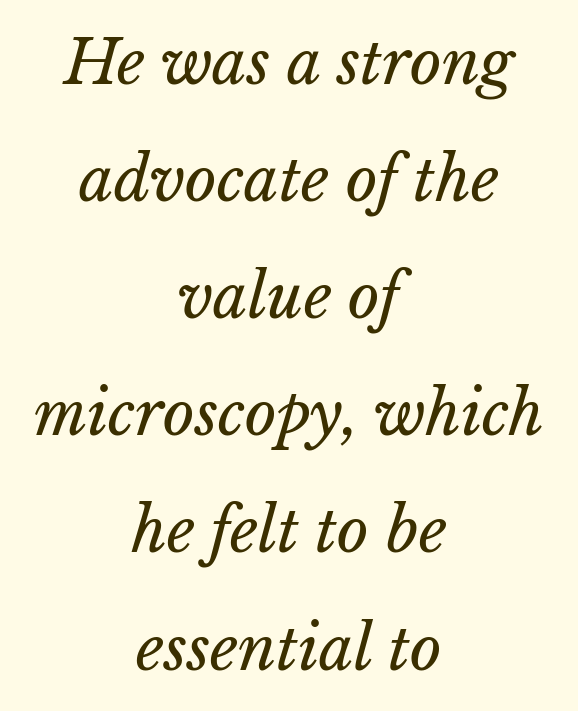
The leading is generous, giving the passage an open texture. Layout note: lines centered. The weight would be labelled regular, book, light, or lighter still. Type without underlining.
